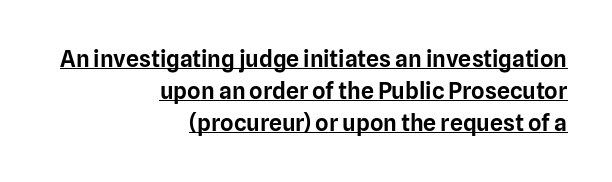
{"italic": "no", "underline": "yes", "align": "right", "line_spacing": "normal", "line_spacing_ratio": 1.39, "letter_spacing": "normal", "letter_spacing_em": 0.0, "glyph_px": 23}
